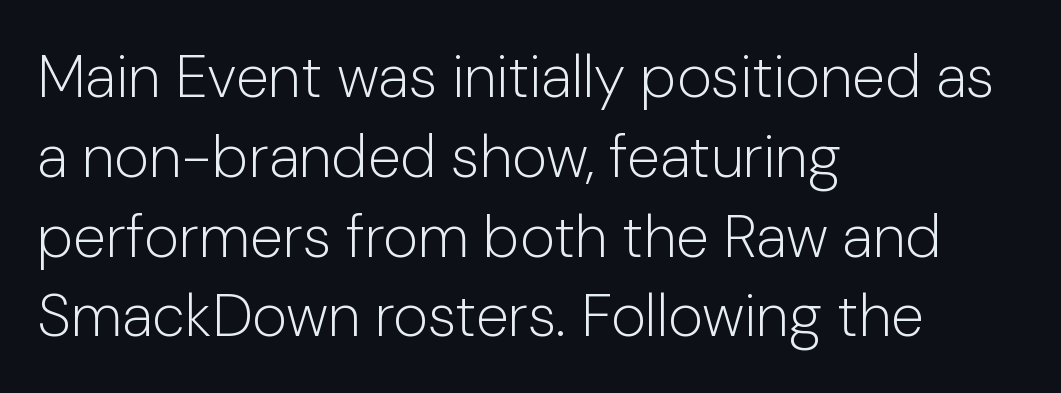
Q: Is the text bold? A: No.
Q: Is the text italic (slanted)? A: No, it is upright.
Q: Is the typeface a serif or a sans-serif typeface? A: Sans-serif.
Q: Is the text underlined? A: No.
Q: How is the paragraph aligned? A: Left-aligned.
Q: Is the spacing between letters normal or unusually wide? A: Normal.
Q: Is the spacing between lines tight, normal or loose? A: Normal.
Q: Width (condensed, normal, or wide)? A: Normal.
Q: Stroke contrast? A: Low.
Q: x-height? A: Medium.
Q: Monospaced? A: No.
